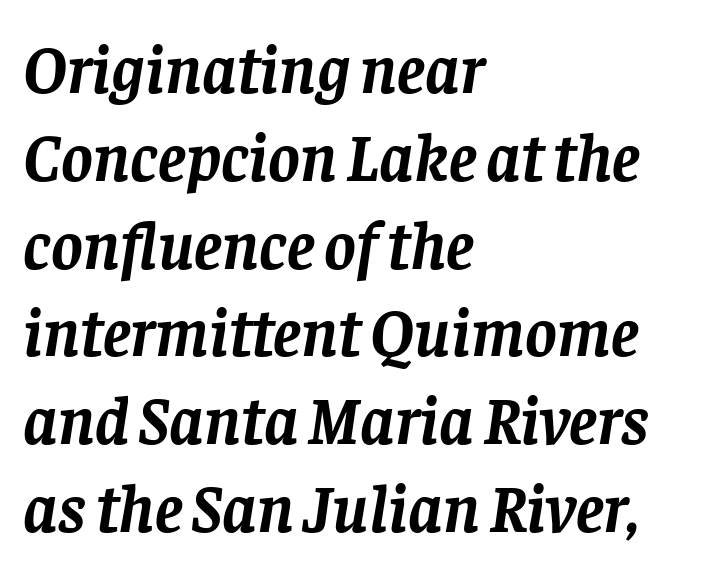
The image shows 67 px semibold serif type, italic (leaning right); set left-aligned, normal line spacing (1.31x), normal letter spacing, not underlined; low stroke contrast and a large x-height.
